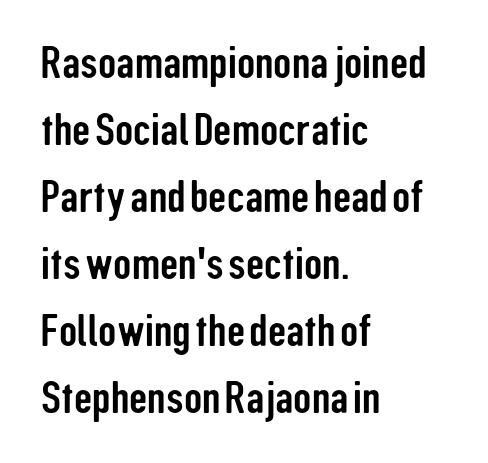
Vertically, the passage feels balanced, rows spaced as you'd expect. Ascenders rise straight up at ninety degrees. These lines stack with their left ends in a neat column. Type without underlining. The passage shown is typed in a proportional face where columns would drift. The type is set solid horizontally, with unmodified tracking.
